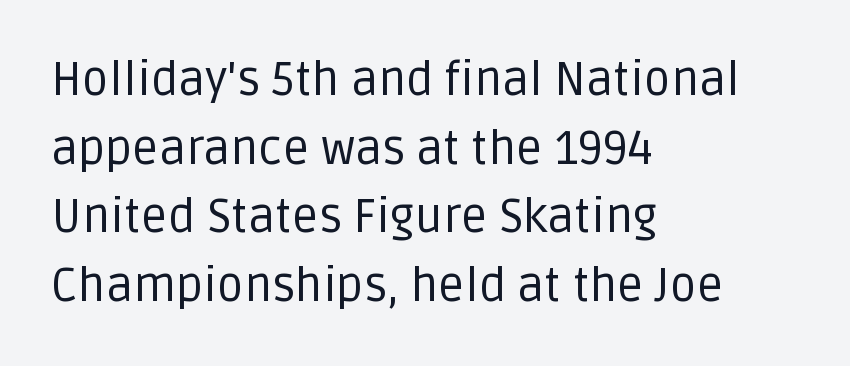
Q: Is the text bold? A: No.
Q: Is the text italic (slanted)? A: No, it is upright.
Q: Is the typeface a serif or a sans-serif typeface? A: Sans-serif.
Q: Is the text underlined? A: No.
Q: How is the paragraph aligned? A: Left-aligned.
Q: Is the spacing between letters normal or unusually wide? A: Normal.
Q: Is the spacing between lines tight, normal or loose? A: Normal.
Q: Width (condensed, normal, or wide)? A: Normal.
Q: Stroke contrast? A: Low.
Q: x-height? A: Large.
Q: Monospaced? A: No.
